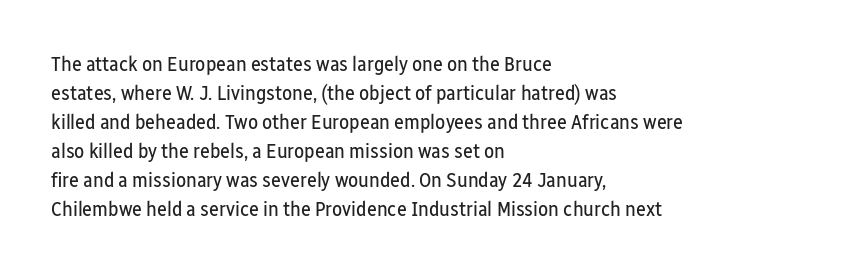
Letters rest on an invisible, unmarked baseline. Heaviness? Minimal to ordinary, like unemphasized prose. The rendering anchors every line to the left-hand side. The line-height multiplier appears to be the usual default.
